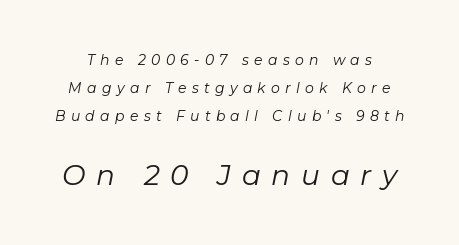
The strip under each line holds only bare page. These lines are rendered in a variable-pitch font. Size hierarchy here favors the trailing block over the leading one. Weight: regular or lighter. These lines were composed using italics. The leading is generous, giving the passage an open texture.
